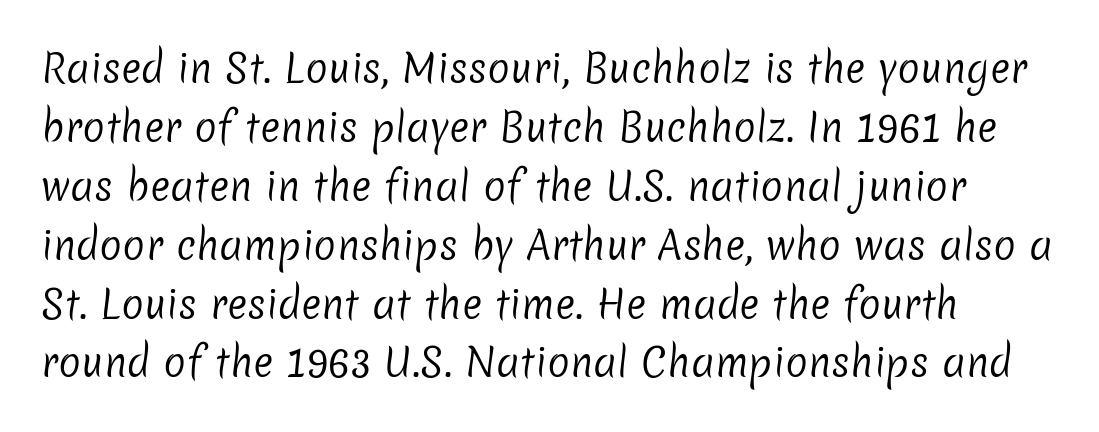
{"serif": "no", "bold": "no", "weight": "regular", "width": "normal", "stroke_contrast": "low", "x_height": "medium", "monospaced": "no", "underline": "no", "line_spacing": "normal", "line_spacing_ratio": 1.55, "letter_spacing": "normal", "letter_spacing_em": 0.0, "glyph_px": 38}
